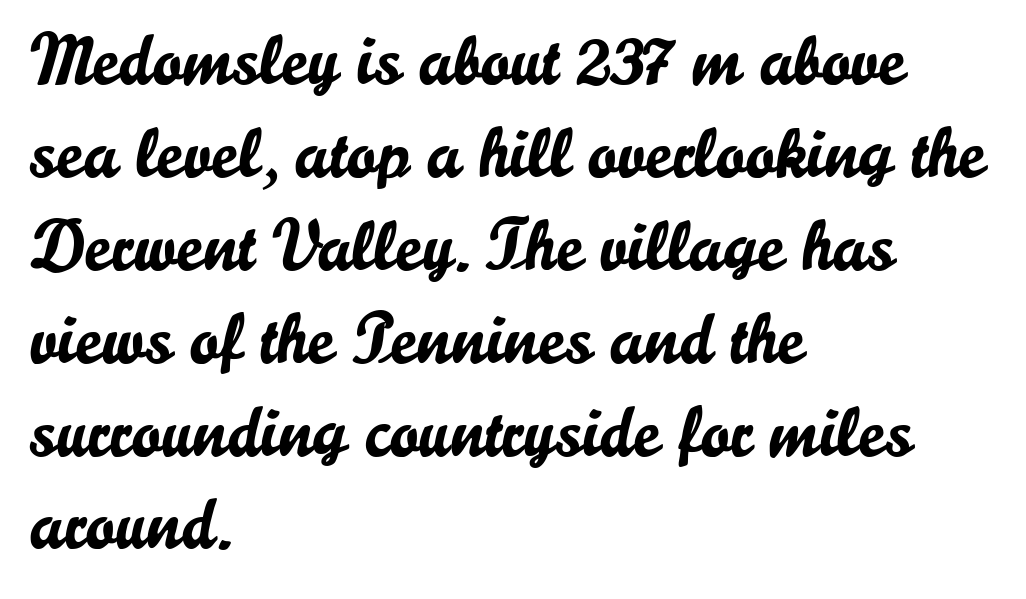
The image shows 72 px sans-serif type; set left-aligned, normal line spacing (1.29x), normal letter spacing, not underlined; low stroke contrast and a small x-height.
